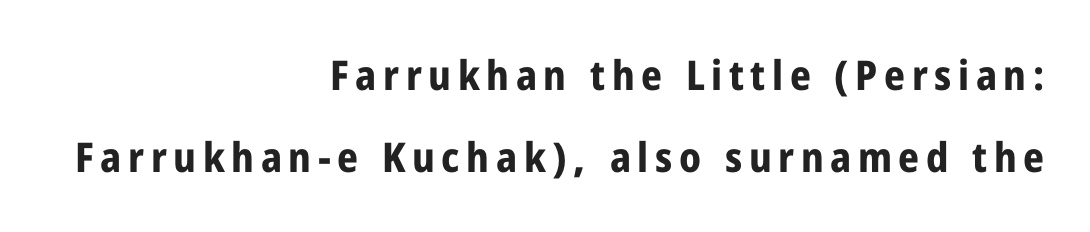
The specimen reads as upright at a glance. These lines are composed in type without serifs. The letters advance in unequal steps, a hallmark of proportional type. Casual observation: everything's shoved over to the right. Honestly, the rows look like they've been pulled way apart. The string is rendered with underlining switched off.
